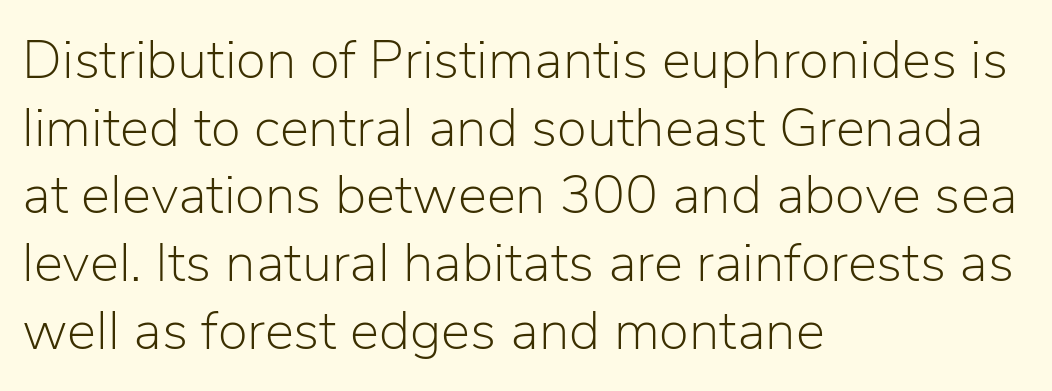
Stems here are at most as thick as an everyday book face. Designer's note — italics off, roman on. Words appear dense and cohesive because spacing is normal. Type without underlining.
